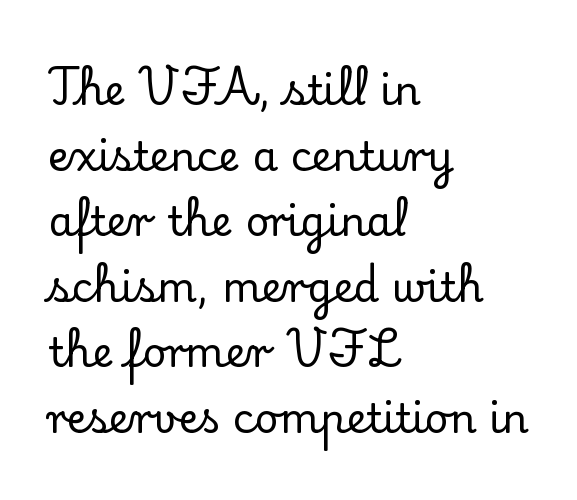
{"serif": "yes", "italic": "no", "width": "normal", "stroke_contrast": "low", "x_height": "small", "monospaced": "no", "underline": "no", "align": "left", "line_spacing": "normal", "line_spacing_ratio": 1.6, "letter_spacing": "normal", "letter_spacing_em": 0.0, "glyph_px": 41}
